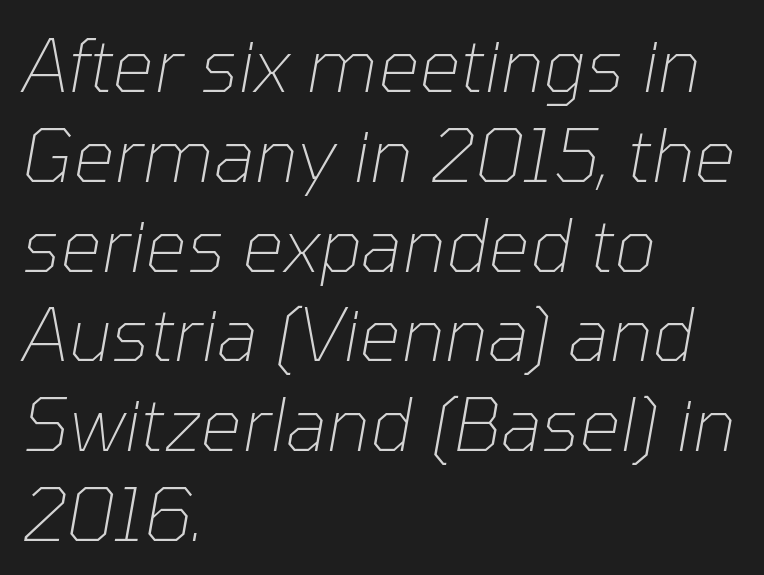
Q: Is the text bold? A: No.
Q: Is the text italic (slanted)? A: Yes, it leans right by about 10 degrees.
Q: Is the text underlined? A: No.
Q: How is the paragraph aligned? A: Left-aligned.
Q: Is the spacing between letters normal or unusually wide? A: Normal.
Q: Width (condensed, normal, or wide)? A: Normal.
Q: Stroke contrast? A: Low.
Q: x-height? A: Medium.
Q: Monospaced? A: No.
